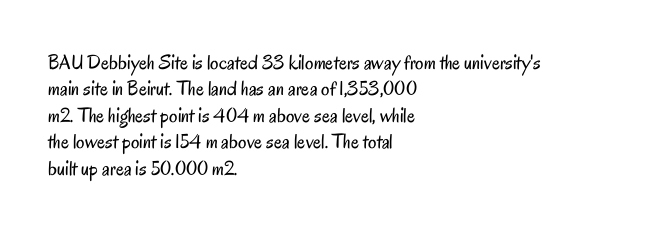
The rendering uses a moderate line-height, typical for paragraphs. Only glyphs here, with clear space below each row. The passage is arranged the way most books set body copy — flush left. Spacing between characters is what you'd get straight out of the box.
